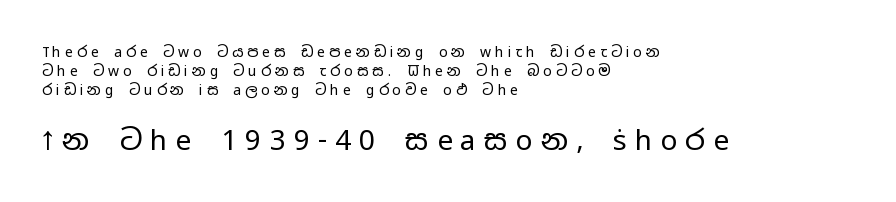
The passage shown is typed in a proportional face where columns would drift. Students, note that the glyphs here are deliberately spaced far apart. A clean baseline with only descenders dipping below it. A classic flush-left, rag-right setting is used for this passage. The font is comparable to plain body text, perhaps lighter.
